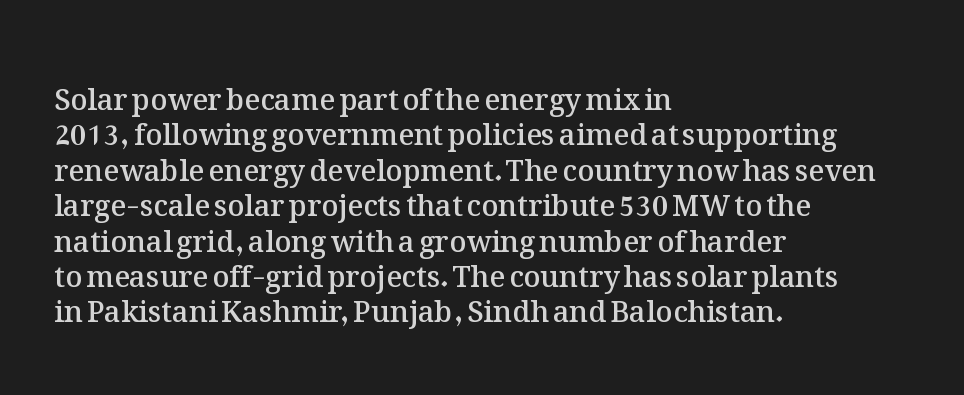
{"italic": "no", "bold": "semi", "weight": "semibold", "width": "normal", "stroke_contrast": "medium", "x_height": "medium", "monospaced": "no", "underline": "no", "align": "left", "line_spacing_ratio": 1.22, "letter_spacing": "normal", "letter_spacing_em": 0.0, "glyph_px": 29}
